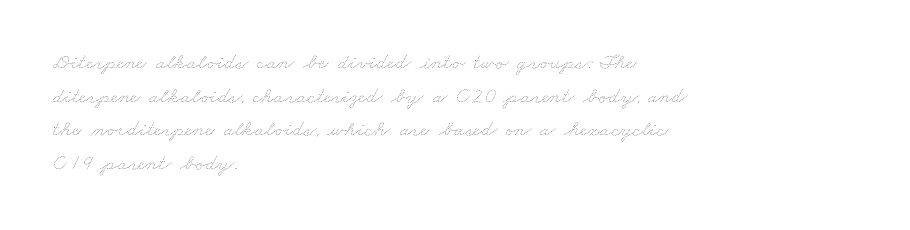
The image shows 22 px text type; set left-aligned, normal line spacing (1.53x), normal letter spacing, not underlined.
